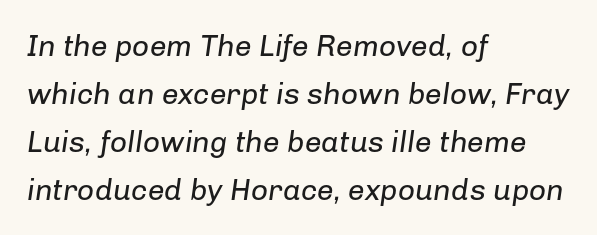
The image shows 30 px regular-weight type, italic (leaning right); set left-aligned, normal line spacing (1.6x), normal letter spacing, not underlined; low stroke contrast and a medium x-height.
